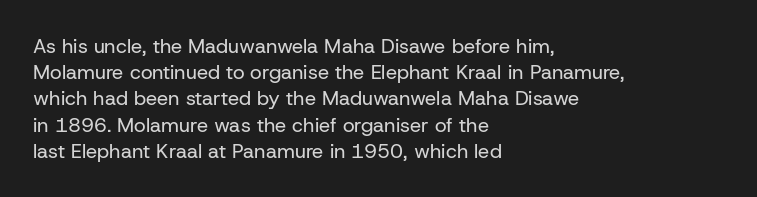
{"italic": "no", "bold": "no", "underline": "no", "align": "left", "line_spacing": "normal", "line_spacing_ratio": 1.31, "letter_spacing": "normal", "letter_spacing_em": 0.0, "glyph_px": 20}
